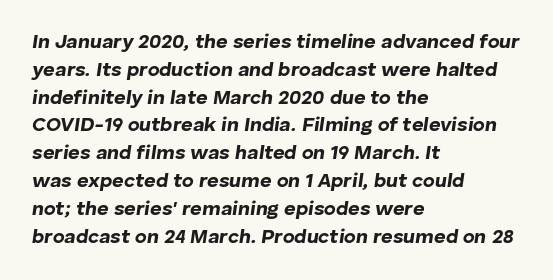
The image shows 20 px bold type, italic (leaning right); set left-aligned, normal line spacing (1.39x), normal letter spacing, not underlined.
